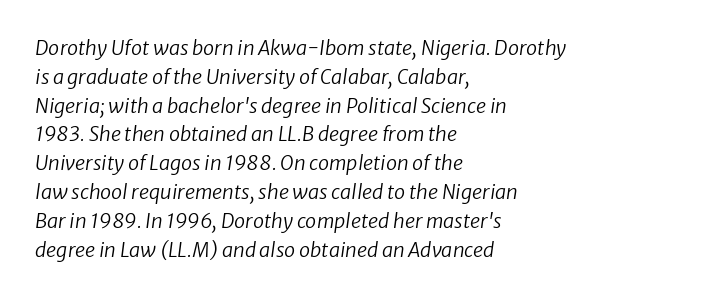
Q: Is the text bold? A: No.
Q: Is the text italic (slanted)? A: Yes, it leans right by about 8 degrees.
Q: Is the text underlined? A: No.
Q: How is the paragraph aligned? A: Left-aligned.
Q: Is the spacing between letters normal or unusually wide? A: Normal.
Q: Is the spacing between lines tight, normal or loose? A: Normal.
